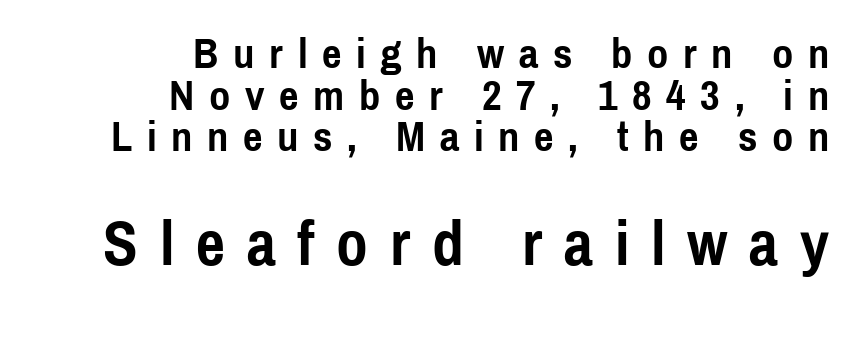
The image shows 64 px semibold, condensed sans-serif type, upright; set right-aligned, tight line spacing (0.97x), unusually wide letter spacing (+0.34 em), not underlined; the second (bottom) block is 1.49x larger; a medium x-height.
